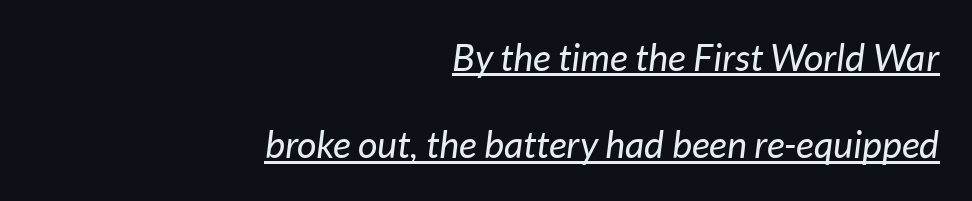
{"italic": "yes", "lean": "right", "slant_degrees": 7, "bold": "no", "weight": "regular", "width": "normal", "stroke_contrast": "low", "x_height": "medium", "monospaced": "no", "underline": "yes", "align": "right", "line_spacing": "loose", "line_spacing_ratio": 2.3, "letter_spacing": "normal", "letter_spacing_em": 0.0, "glyph_px": 38}
